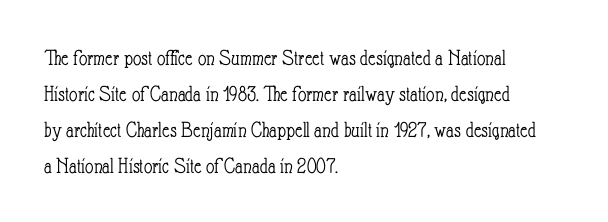
The foot of each line stays bare and open. It's the straight-up-and-down kind of type. The gaps between neighbouring characters are ordinary and unremarkable. A normal amount of white space separates one row of letters from the next. Typeset ragged right — the left edge is the straight one. Is the stroke heavy? The answer is a plain regular-or-lighter.
